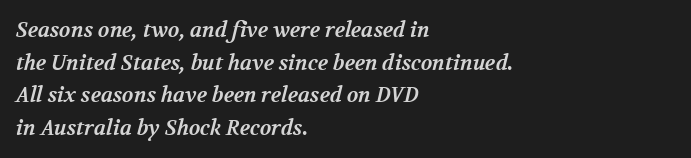
Just letters on the line, the space beneath them empty. If you measured baseline to baseline, you'd find a middling distance. As a designer I'd log this as weight 700, bold. This sample is left-justified, so line endings fall wherever the words run out. Inter-character spacing is left at the font's built-in metrics.
